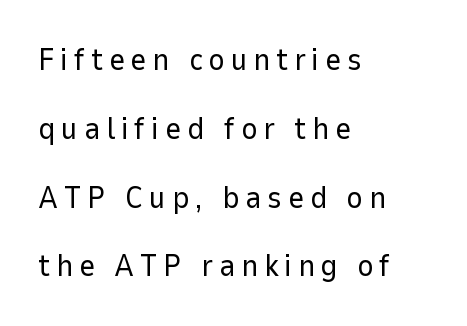
{"serif": "no", "italic": "no", "bold": "no", "weight": "regular", "width": "normal", "stroke_contrast": "low", "x_height": "medium", "monospaced": "no", "underline": "no", "align": "left", "line_spacing": "loose", "line_spacing_ratio": 2.22, "glyph_px": 31}
